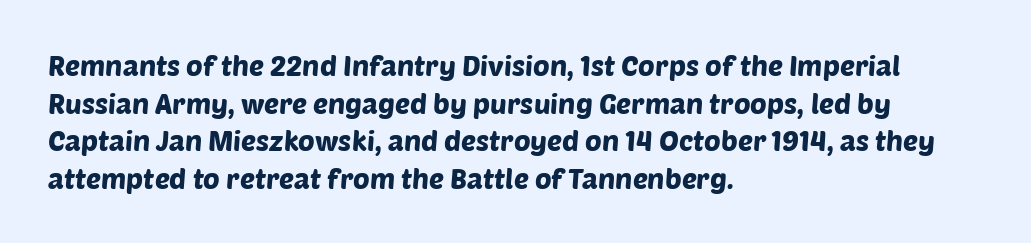
{"serif": "no", "width": "normal", "stroke_contrast": "low", "x_height": "large", "monospaced": "no", "underline": "no", "align": "left", "line_spacing": "normal", "line_spacing_ratio": 1.34, "letter_spacing": "normal", "letter_spacing_em": 0.0, "glyph_px": 28}
